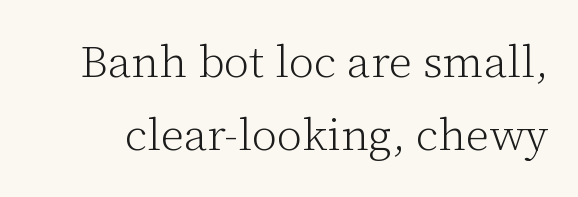
The specimen reads as upright at a glance. These lines are composed in type with serifs. Compared with typical paragraphs, the rows here are spaced about the same. Is this a fixed-width face? No — the glyphs have proportional, varying widths. Decoration check: the copy has no underline. Tracking here is standard; glyphs follow each other at the usual distance.
